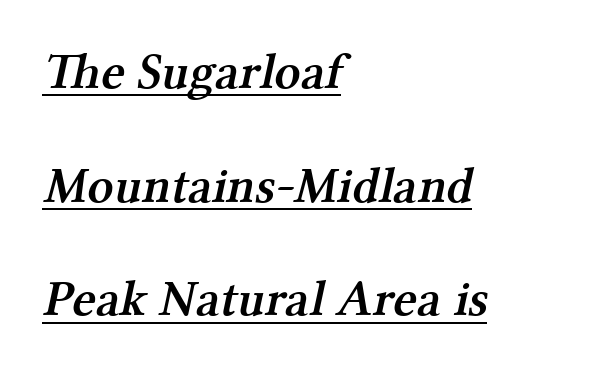
The image shows 51 px semibold serif type; set left-aligned, loose line spacing (2.23x), normal letter spacing, underlined; medium stroke contrast and a medium x-height.
